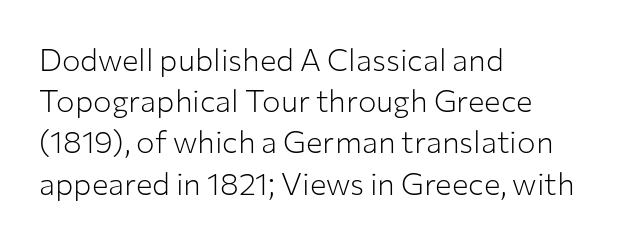
Q: Is the text bold? A: No.
Q: Is the text italic (slanted)? A: No, it is upright.
Q: Is the typeface a serif or a sans-serif typeface? A: Sans-serif.
Q: Is the text underlined? A: No.
Q: How is the paragraph aligned? A: Left-aligned.
Q: Is the spacing between letters normal or unusually wide? A: Normal.
Q: Is the spacing between lines tight, normal or loose? A: Normal.
Q: Width (condensed, normal, or wide)? A: Normal.
Q: Stroke contrast? A: Low.
Q: x-height? A: Medium.
Q: Monospaced? A: No.
